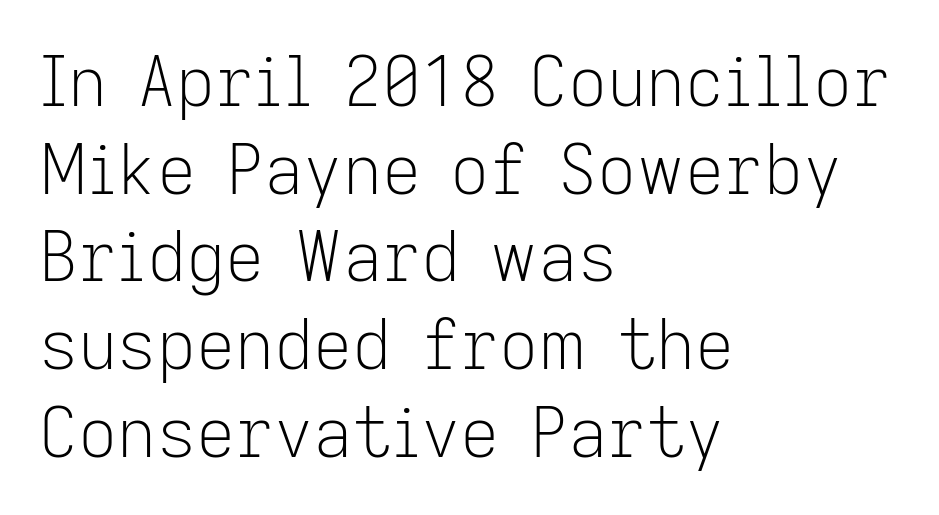
{"serif": "no", "italic": "no", "bold": "no", "weight": "light", "width": "normal", "stroke_contrast": "low", "x_height": "medium", "monospaced": "no", "underline": "no", "align": "left", "line_spacing": "normal", "line_spacing_ratio": 1.29, "letter_spacing": "normal", "letter_spacing_em": 0.0, "glyph_px": 68}
